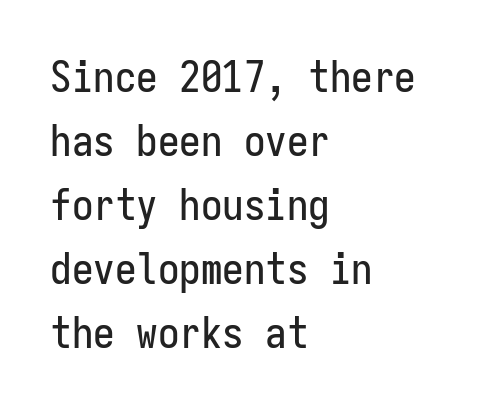
In CSS terms this would be text-align: left. Rendered with straight, roman letterforms. Regarding serifs, this sample does without them. Looks like terminal output: every glyph gets an equal slot.
